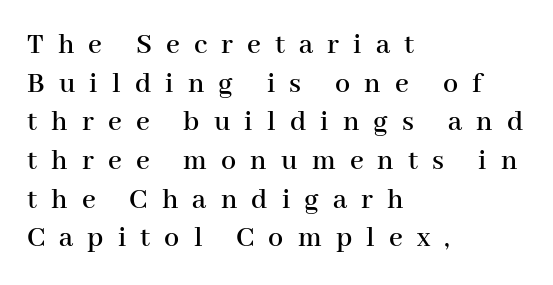
The area under the type is left untouched. The type is letterspaced generously, with wide tracking. A serif font was chosen for this passage. Note the varied advance widths — an 'i' is clearly narrower than an 'm'. Normally led — the rows are evenly, conventionally spaced. The ragged edge is on the right, which tells us the setting is flush left.
